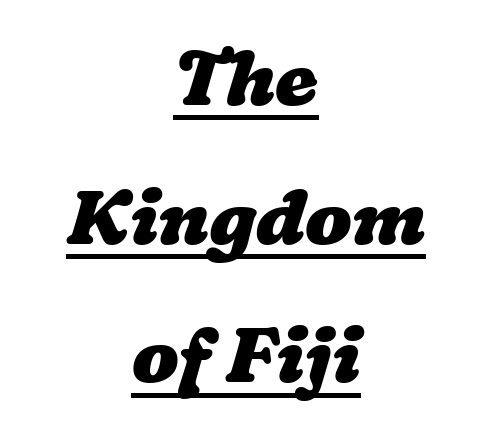
Q: Is the text bold? A: Yes.
Q: Is the text underlined? A: Yes.
Q: How is the paragraph aligned? A: Centered.
Q: Is the spacing between letters normal or unusually wide? A: Normal.
Q: Width (condensed, normal, or wide)? A: Wide.
Q: Stroke contrast? A: Low.
Q: x-height? A: Medium.
Q: Monospaced? A: No.
